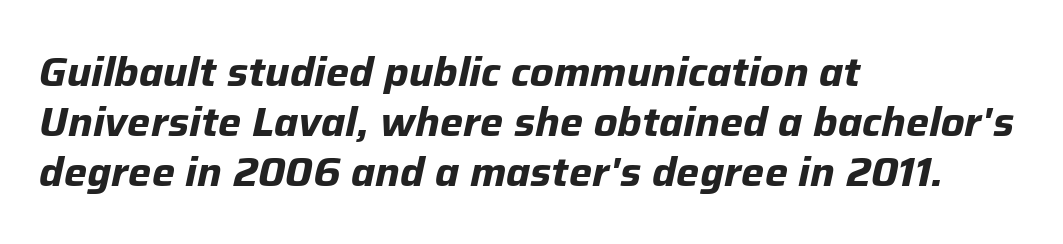
Stroke thickness is high; the sample reads as a true bold. The paragraph has a hard left edge and a soft right edge. Is this a fixed-width face? No — the glyphs have proportional, varying widths. The font's italic variant was chosen for this text.
